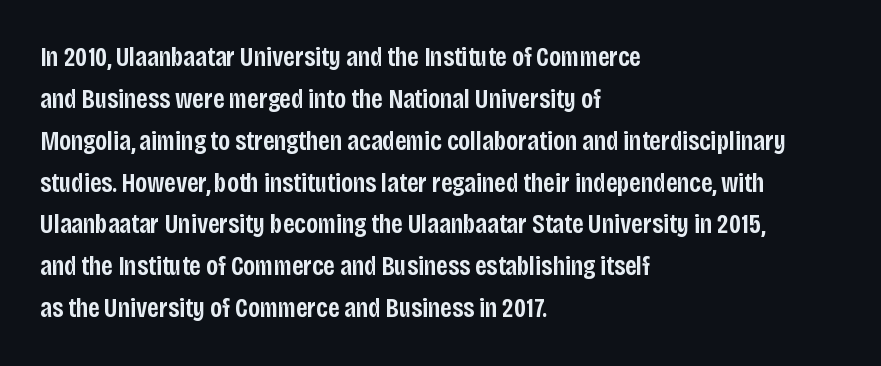
{"italic": "no", "bold": "semi", "underline": "no", "align": "left", "line_spacing": "normal", "line_spacing_ratio": 1.55, "letter_spacing": "normal", "letter_spacing_em": 0.0, "glyph_px": 27}
